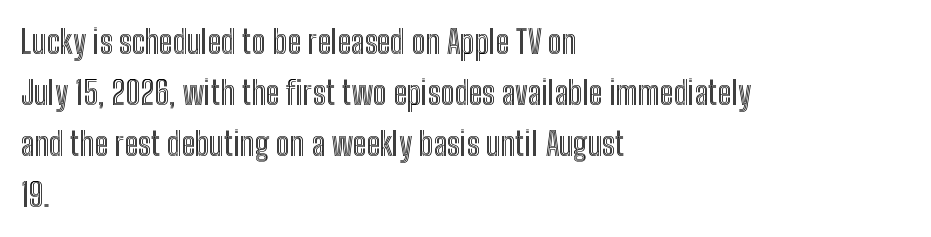
{"italic": "no", "width": "condensed", "x_height": "medium", "monospaced": "no", "underline": "no", "align": "left", "line_spacing": "normal", "line_spacing_ratio": 1.55, "letter_spacing": "normal", "letter_spacing_em": 0.0, "glyph_px": 33}
